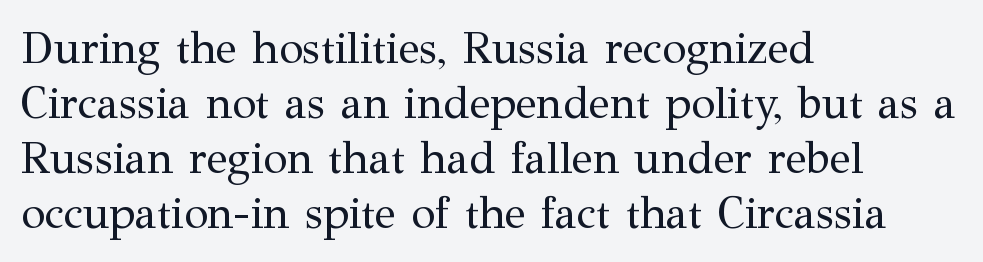
Q: Is the text bold? A: No.
Q: Is the text italic (slanted)? A: No, it is upright.
Q: Is the typeface a serif or a sans-serif typeface? A: Serif.
Q: Is the text underlined? A: No.
Q: How is the paragraph aligned? A: Left-aligned.
Q: Is the spacing between letters normal or unusually wide? A: Normal.
Q: Is the spacing between lines tight, normal or loose? A: Normal.
Q: Width (condensed, normal, or wide)? A: Normal.
Q: Stroke contrast? A: Medium.
Q: x-height? A: Medium.
Q: Monospaced? A: No.
